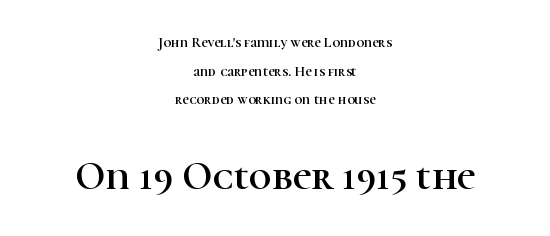
{"serif": "yes", "italic": "no", "width": "normal", "stroke_contrast": "high", "x_height": "medium", "monospaced": "no", "underline": "no", "align": "center", "line_spacing": "loose", "line_spacing_ratio": 2.05, "letter_spacing": "normal", "letter_spacing_em": 0.0, "larger_block": "second", "size_ratio": 2.86, "glyph_px": 40}
